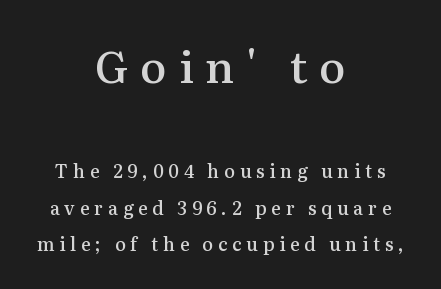
{"serif": "yes", "italic": "no", "bold": "semi", "weight": "semibold", "width": "normal", "stroke_contrast": "medium", "x_height": "medium", "monospaced": "no", "underline": "no", "align": "center", "line_spacing": "loose", "line_spacing_ratio": 2.04, "letter_spacing": "wide", "letter_spacing_em": 0.27, "larger_block": "first", "size_ratio": 2.44, "glyph_px": 44}
